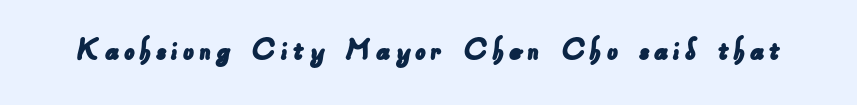
Check the space under the baseline: it is left empty. The passage shown is typed in a proportional face where columns would drift. Note: no serifs on the glyphs.
